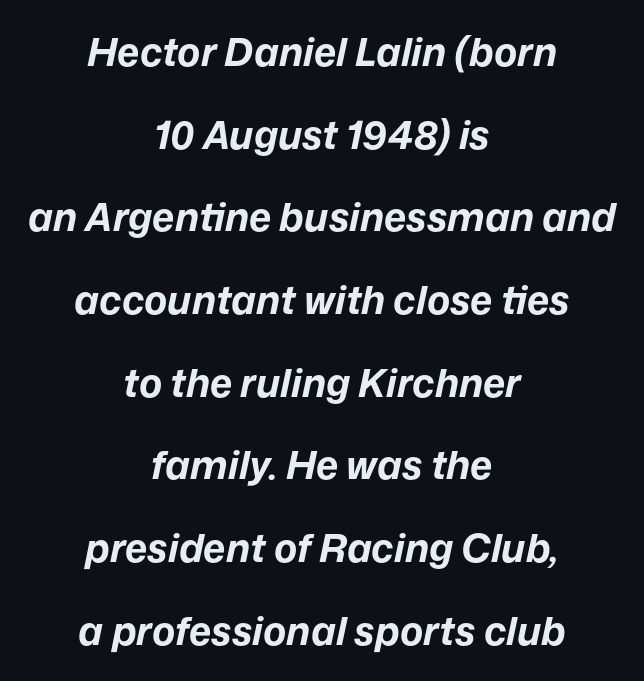
{"italic": "yes", "lean": "right", "slant_degrees": 12, "bold": "yes", "weight": "bold", "width": "normal", "stroke_contrast": "low", "x_height": "medium", "monospaced": "no", "underline": "no", "align": "center", "line_spacing": "loose", "line_spacing_ratio": 2.12, "letter_spacing": "normal", "letter_spacing_em": 0.0, "glyph_px": 39}
